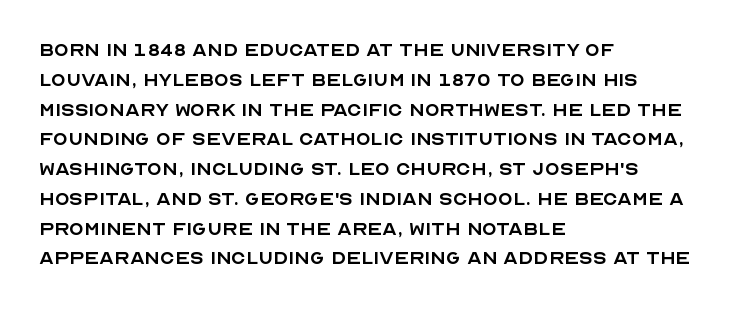
The image shows 24 px text type, upright; set left-aligned, line spacing 1.24x, normal letter spacing, not underlined.
